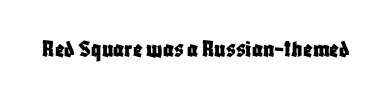
The image shows 25 px text type, upright; set normal letter spacing, not underlined.
